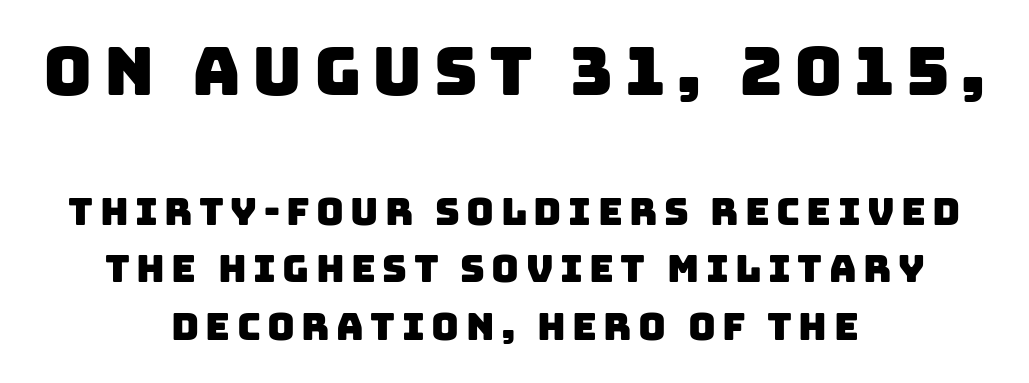
{"serif": "no", "width": "normal", "stroke_contrast": "low", "x_height": "large", "monospaced": "no", "underline": "no", "align": "center", "line_spacing": "normal", "line_spacing_ratio": 1.51, "larger_block": "first", "size_ratio": 1.76, "glyph_px": 67}
